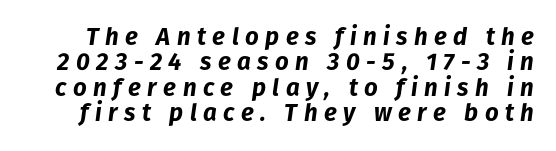
Q: Is the text bold? A: Yes.
Q: Is the text italic (slanted)? A: Yes, it leans right by about 8 degrees.
Q: Is the text underlined? A: No.
Q: Is the spacing between letters normal or unusually wide? A: Unusually wide.
Q: Is the spacing between lines tight, normal or loose? A: Tight.
